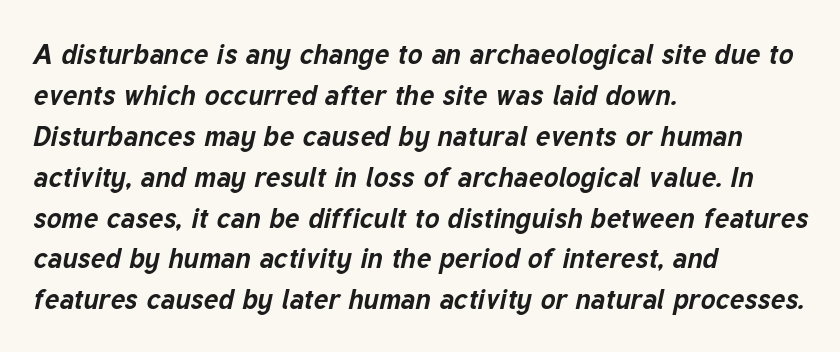
The image shows 28 px bold type, italic (leaning right); set left-aligned, normal line spacing (1.46x), normal letter spacing, not underlined; low stroke contrast and a medium x-height.
